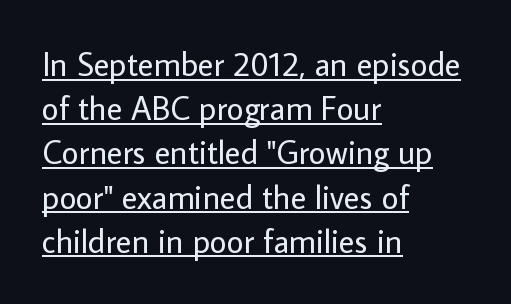
Q: Is the text bold? A: No.
Q: Is the text italic (slanted)? A: No, it is upright.
Q: Is the typeface a serif or a sans-serif typeface? A: Sans-serif.
Q: Is the text underlined? A: Yes.
Q: How is the paragraph aligned? A: Left-aligned.
Q: Is the spacing between letters normal or unusually wide? A: Normal.
Q: Is the spacing between lines tight, normal or loose? A: Normal.
Q: Width (condensed, normal, or wide)? A: Normal.
Q: Stroke contrast? A: Low.
Q: x-height? A: Medium.
Q: Monospaced? A: No.
